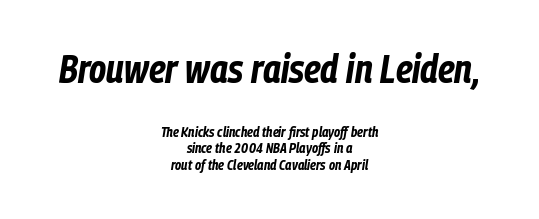
{"italic": "yes", "lean": "right", "slant_degrees": 9, "bold": "yes", "weight": "bold", "width": "condensed", "stroke_contrast": "low", "x_height": "medium", "monospaced": "no", "underline": "no", "align": "center", "line_spacing_ratio": 1.19, "letter_spacing": "normal", "letter_spacing_em": 0.0, "larger_block": "first", "size_ratio": 2.79, "glyph_px": 39}
